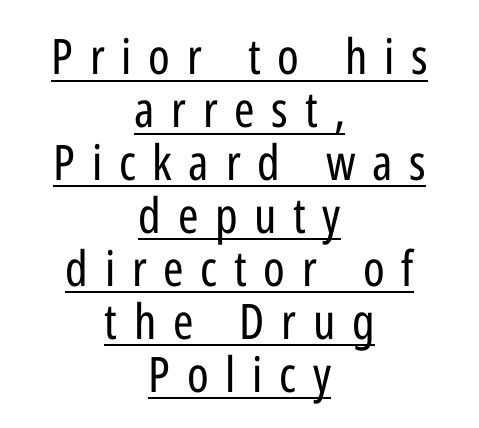
The image shows 49 px regular-weight, condensed sans-serif type, upright; set centered, tight line spacing (1.08x), unusually wide letter spacing (+0.34 em), underlined; low stroke contrast and a medium x-height.
